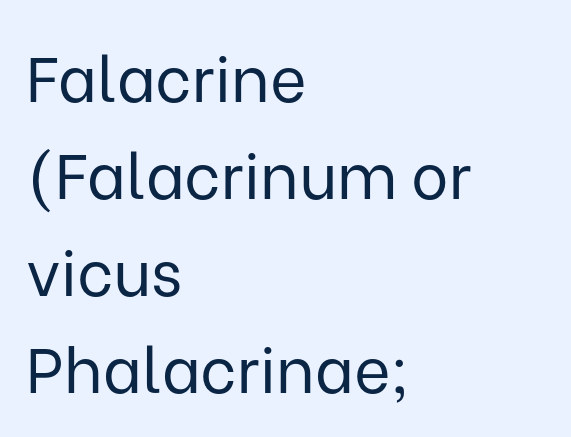
{"serif": "no", "italic": "no", "bold": "no", "weight": "regular", "width": "normal", "stroke_contrast": "low", "x_height": "medium", "monospaced": "no", "underline": "no", "align": "left", "line_spacing": "normal", "line_spacing_ratio": 1.54, "letter_spacing": "normal", "letter_spacing_em": 0.0, "glyph_px": 63}
